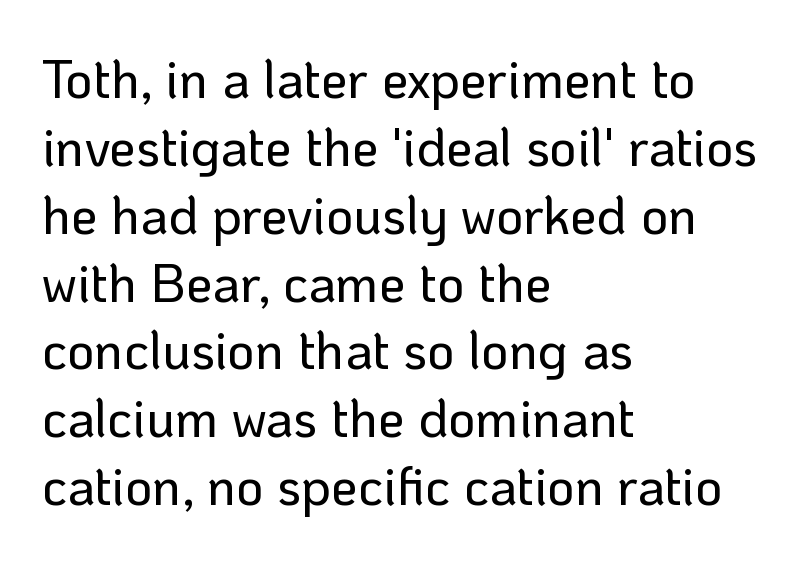
Short note: letters normally spaced. Is this a fixed-width face? No — the glyphs have proportional, varying widths. Every row of glyphs begins at an identical x-position on the left. The strip under each line holds only bare page. The block of text has a typical density, with ordinary space between rows.
